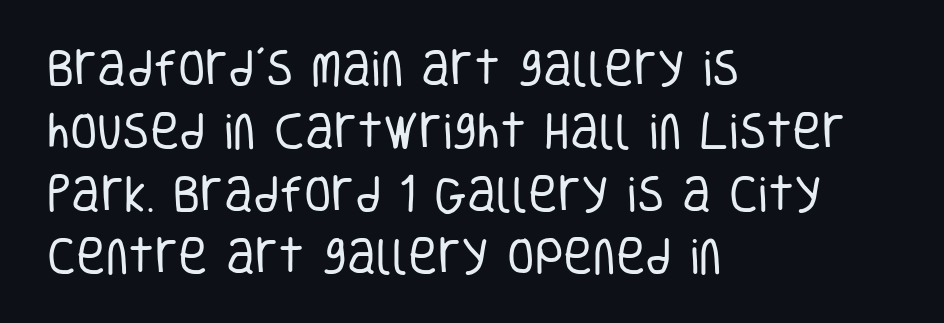
The image shows 40 px regular-weight, condensed sans-serif type, upright; set left-aligned, normal line spacing (1.57x), normal letter spacing, not underlined; low stroke contrast and a large x-height.
